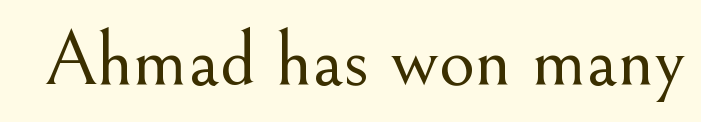
The image shows 78 px light serif type, upright; set normal letter spacing, not underlined; medium stroke contrast and a small x-height.
